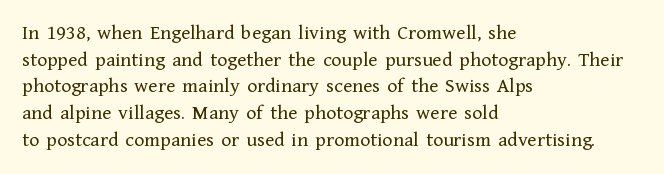
The image shows 21 px text type, upright; set left-aligned, normal line spacing (1.27x), normal letter spacing, not underlined.
